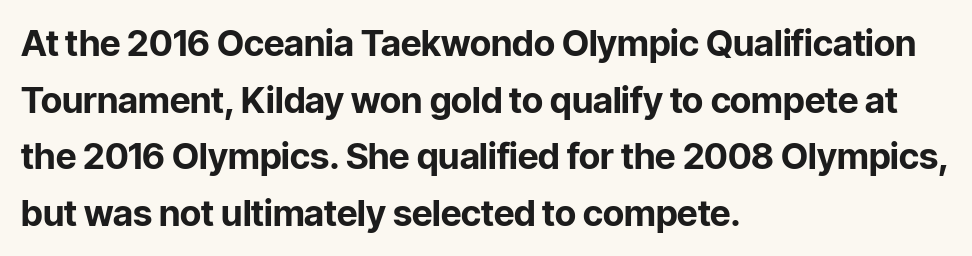
The image shows 36 px bold sans-serif type, upright; set left-aligned, normal line spacing (1.57x), normal letter spacing, not underlined; low stroke contrast and a medium x-height.
